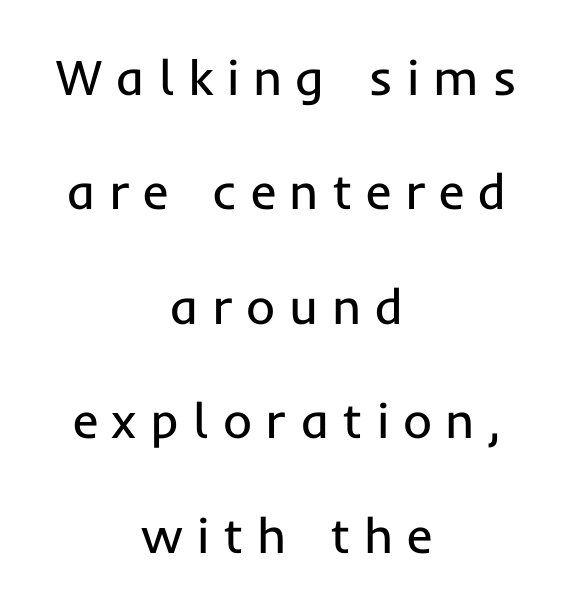
Q: Is the text bold? A: No.
Q: Is the text italic (slanted)? A: No, it is upright.
Q: Is the typeface a serif or a sans-serif typeface? A: Sans-serif.
Q: Is the text underlined? A: No.
Q: How is the paragraph aligned? A: Centered.
Q: Is the spacing between letters normal or unusually wide? A: Unusually wide.
Q: Is the spacing between lines tight, normal or loose? A: Loose.
Q: Width (condensed, normal, or wide)? A: Normal.
Q: Stroke contrast? A: Low.
Q: x-height? A: Medium.
Q: Monospaced? A: No.
